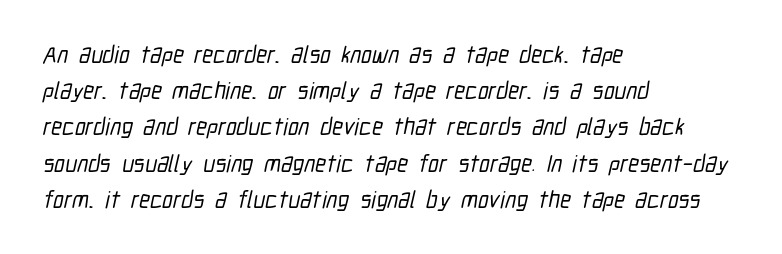
Each line starts at the same left margin while the right side varies. Leading matches the norm, producing a regular column. Words appear dense and cohesive because spacing is normal. The gap between lines stays unmarked.
